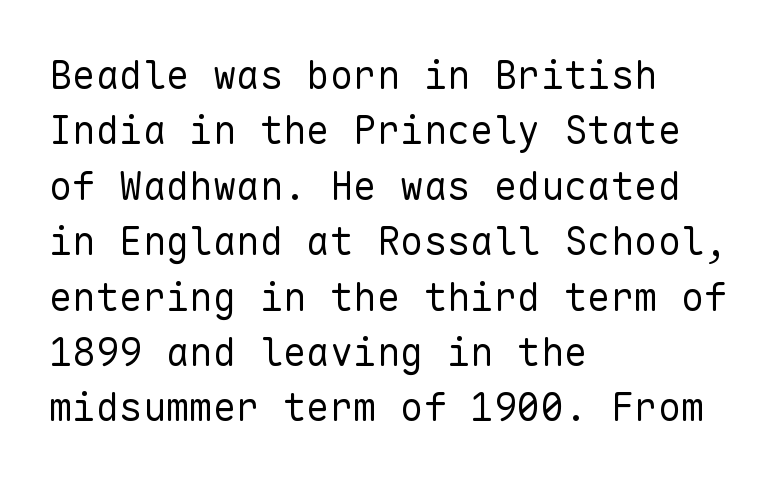
Q: Is the text bold? A: No.
Q: Is the text italic (slanted)? A: No, it is upright.
Q: Is the typeface a serif or a sans-serif typeface? A: Sans-serif.
Q: Is the text underlined? A: No.
Q: How is the paragraph aligned? A: Left-aligned.
Q: Is the spacing between letters normal or unusually wide? A: Normal.
Q: Is the spacing between lines tight, normal or loose? A: Normal.
Q: Width (condensed, normal, or wide)? A: Normal.
Q: Stroke contrast? A: Low.
Q: x-height? A: Medium.
Q: Monospaced? A: Yes.
